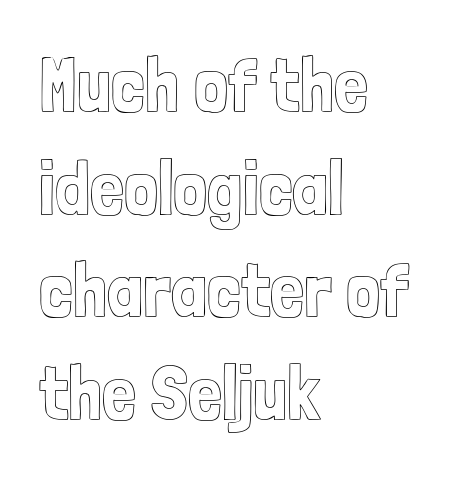
The text block is weighted toward the left margin, trailing off unevenly rightward. The line-height multiplier appears to be the usual default. The passage shown is typed in a proportional face where columns would drift. Words float on clear page, feet unadorned. The letterforms sit shoulder to shoulder at normal distance.
